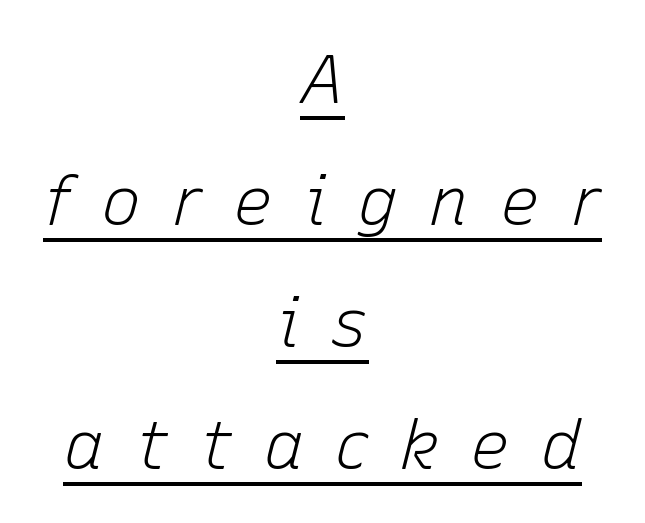
The image shows 67 px light type, italic (leaning right); set centered, line spacing 1.82x, unusually wide letter spacing (+0.46 em), underlined; low stroke contrast and a medium x-height.
